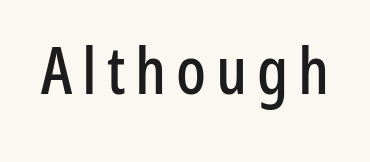
Stroke terminals: plain, sans-serif. Letters rest on an invisible, unmarked baseline. In terms of posture, this sample is upright. Character widths vary here, with narrow letters taking less room than wide ones.
